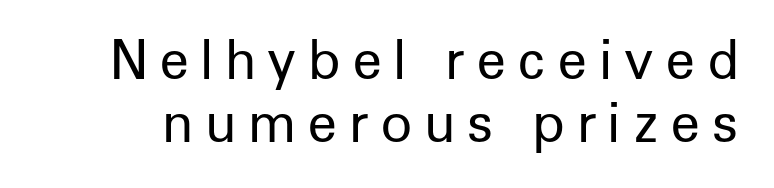
{"serif": "no", "italic": "no", "bold": "no", "weight": "regular", "width": "normal", "stroke_contrast": "low", "x_height": "medium", "monospaced": "no", "underline": "no", "line_spacing_ratio": 1.19, "letter_spacing": "wide", "letter_spacing_em": 0.21, "glyph_px": 53}
